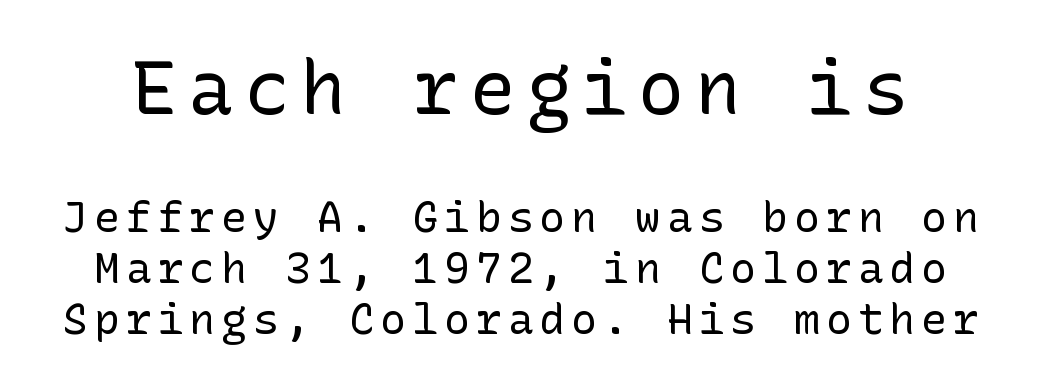
Q: Is the text bold? A: No.
Q: Is the text italic (slanted)? A: No, it is upright.
Q: Is the typeface a serif or a sans-serif typeface? A: Sans-serif.
Q: Is the text underlined? A: No.
Q: Which block of text is set in a larger size, the first (top) or the second (bottom)? A: The first (top) one.
Q: Width (condensed, normal, or wide)? A: Normal.
Q: Stroke contrast? A: Low.
Q: x-height? A: Medium.
